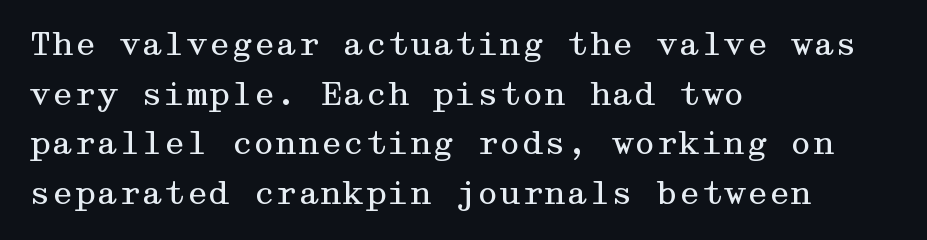
The image shows 32 px regular-weight, wide serif type, upright; set left-aligned, normal line spacing (1.55x), normal letter spacing, not underlined; medium stroke contrast and a medium x-height.
